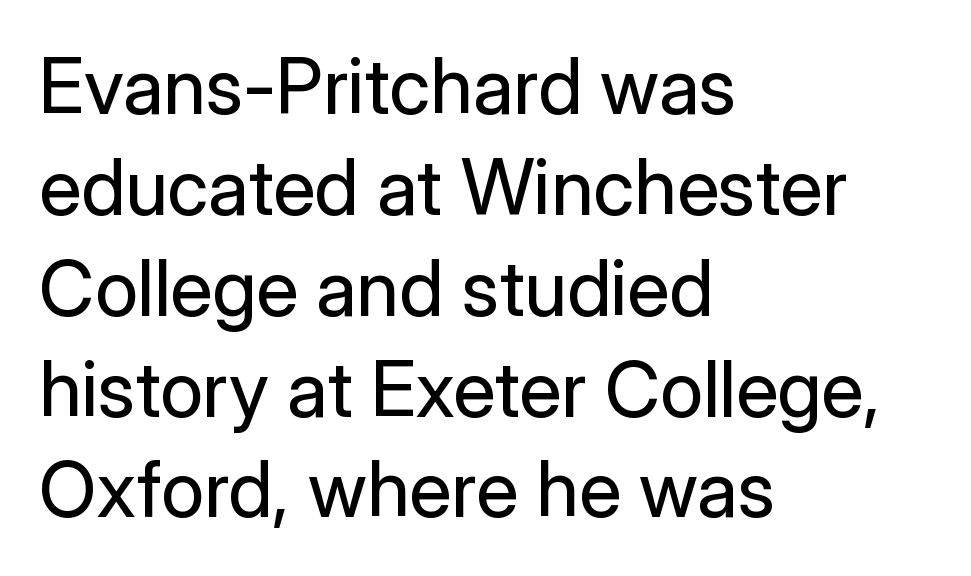
{"serif": "no", "italic": "no", "bold": "no", "weight": "regular", "width": "normal", "stroke_contrast": "low", "x_height": "medium", "monospaced": "no", "underline": "no", "align": "left", "line_spacing": "normal", "line_spacing_ratio": 1.31, "letter_spacing": "normal", "letter_spacing_em": 0.0, "glyph_px": 77}
